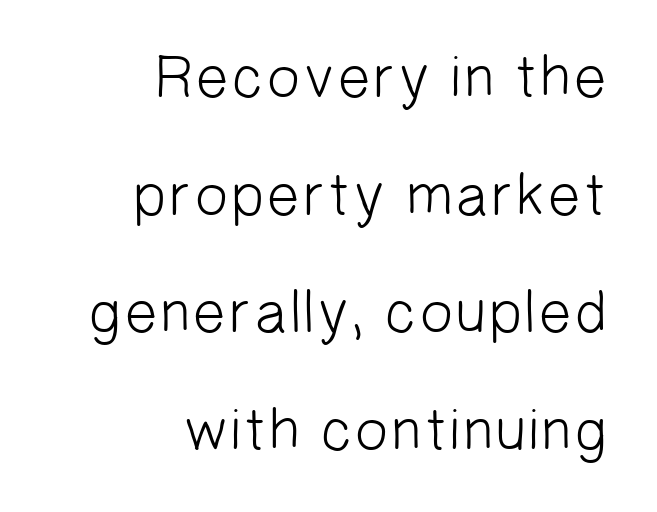
The typesetter chose a ragged-left arrangement here. The words here are not underlined. No extra ink here — the face is not bold. Reading down the column, the eye jumps a long way to each next line. Stroke terminals: plain, sans-serif. Does extra space separate the letters? No, they use regular spacing.
